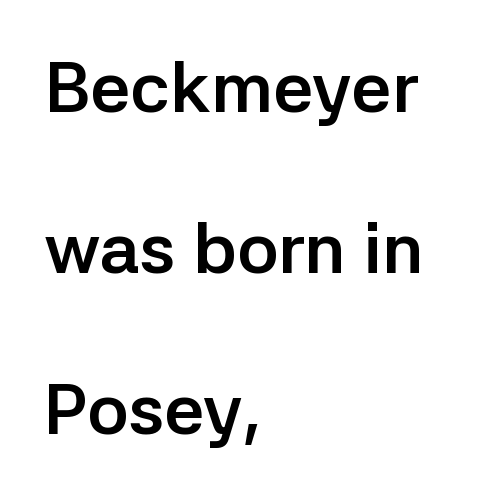
Q: Is the text bold? A: Yes.
Q: Is the text italic (slanted)? A: No, it is upright.
Q: Is the typeface a serif or a sans-serif typeface? A: Sans-serif.
Q: Is the text underlined? A: No.
Q: How is the paragraph aligned? A: Left-aligned.
Q: Is the spacing between letters normal or unusually wide? A: Normal.
Q: Is the spacing between lines tight, normal or loose? A: Loose.
Q: Width (condensed, normal, or wide)? A: Normal.
Q: Stroke contrast? A: Low.
Q: x-height? A: Medium.
Q: Monospaced? A: No.
